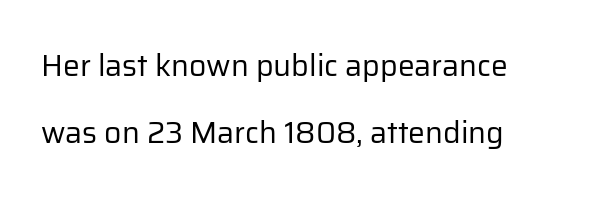
No feet cap the strokes, marking this as sans-serif type. Left-aligned paragraph, ragged on the right. Weight: not bold — regular or lighter. A typesetter would call this leading open, well beyond the default. Tall strokes in this sample are plumb rather than angled.
